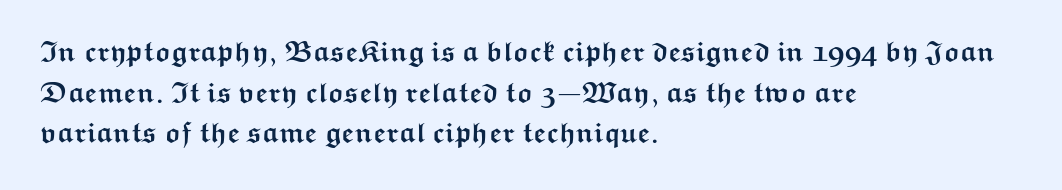
The image shows 28 px semibold, wide sans-serif type, upright; set left-aligned, normal line spacing (1.45x), normal letter spacing, not underlined; medium stroke contrast and a medium x-height.
